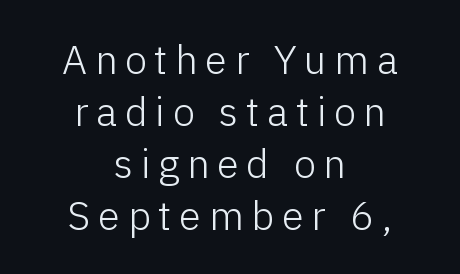
The image shows 40 px light sans-serif type, upright; set centered, normal line spacing (1.3x), not underlined; low stroke contrast and a medium x-height.
